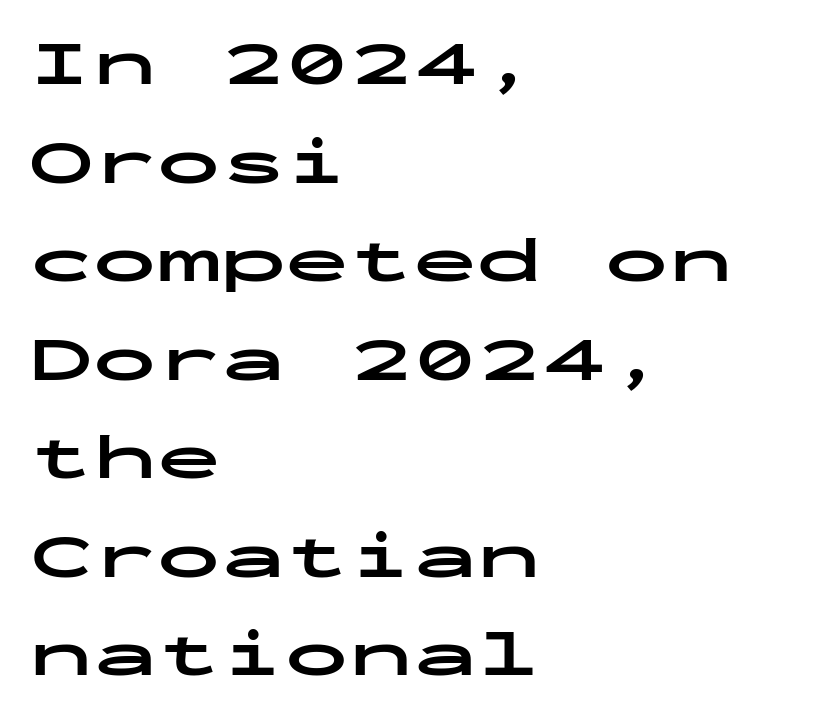
Unlike italic type, these characters show no tilt at all. The face used here is rendered with its standard letterfit. These lines are composed in type without serifs. The zone under the glyphs is completely vacant. Short and long lines alike share a common starting point at left. The space between consecutive lines is moderate.
